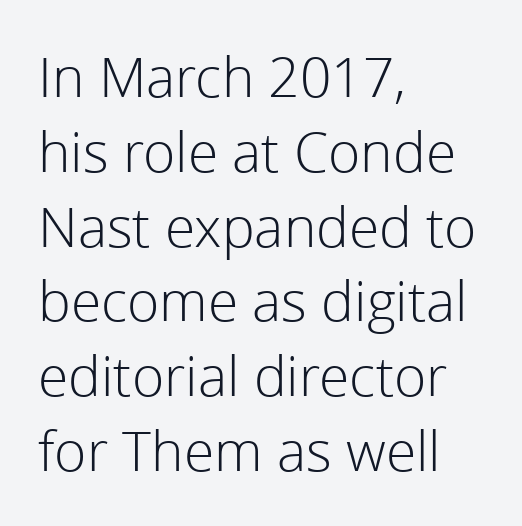
Inter-character spacing is left at the font's built-in metrics. Descenders are the only things crossing below the line. Regular leading. Posture: vertical. The text block is weighted toward the left margin, trailing off unevenly rightward.
